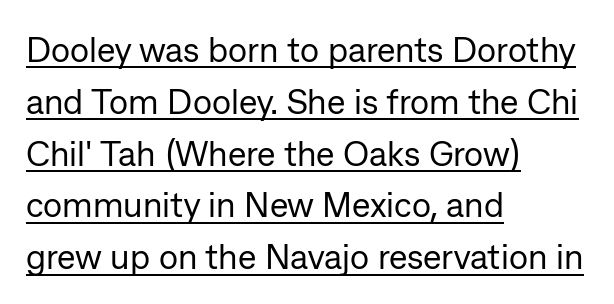
A typesetter would mark this as roman, not italic. You could not count columns in this text — the font is proportionally spaced. The strokes are not fattened; the text isn't bold. Leading matches the norm, producing a regular column.
